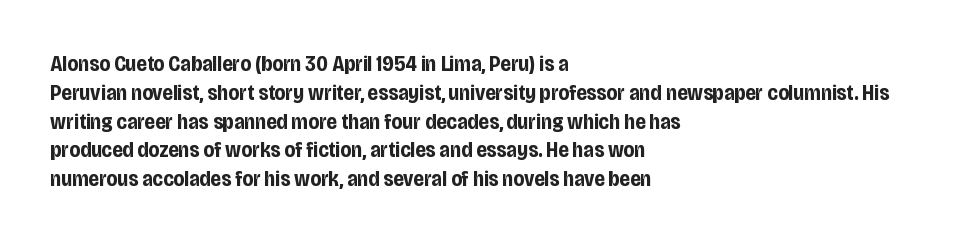
The image shows 22 px bold type, upright; set left-aligned, normal line spacing (1.31x), normal letter spacing, not underlined.
